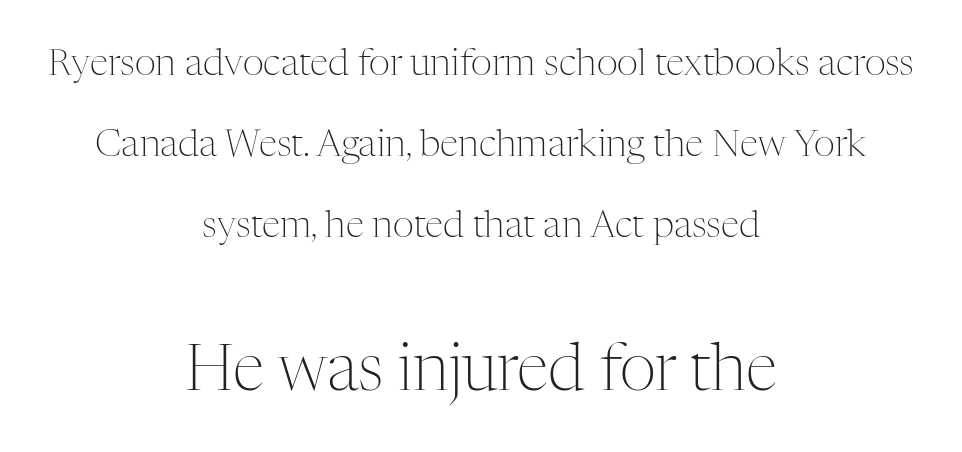
The image shows 64 px light serif type, upright; set centered, loose line spacing (2.19x), normal letter spacing, not underlined; the second (bottom) block is 1.73x larger; medium stroke contrast and a medium x-height.
